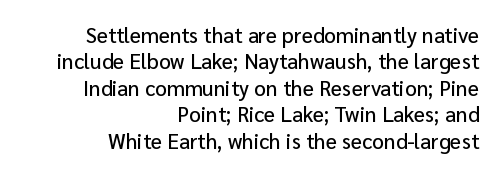
The image shows 21 px text type, upright; set right-aligned, normal line spacing (1.26x), normal letter spacing, not underlined.
